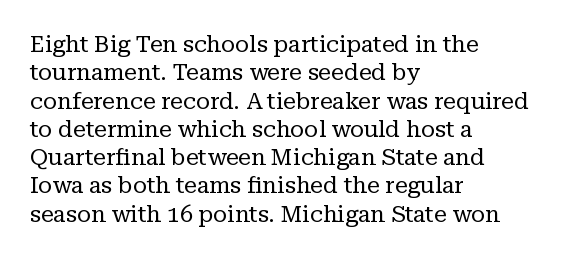
{"italic": "no", "bold": "no", "underline": "no", "align": "left", "line_spacing_ratio": 1.23, "letter_spacing": "normal", "letter_spacing_em": 0.0, "glyph_px": 23}
